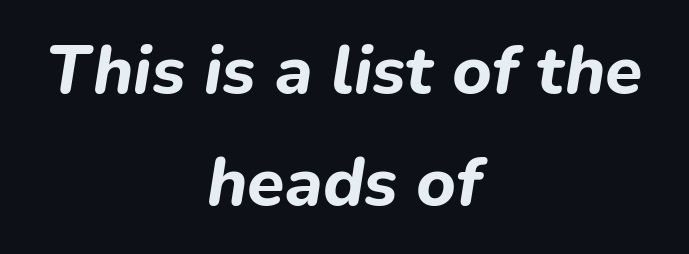
Each row of text sits above clean, open space. Each line is balanced around a shared central axis. These lines keep a tight, regular rhythm from letter to letter. The rendering uses natural spacing where letterforms have individual widths.
